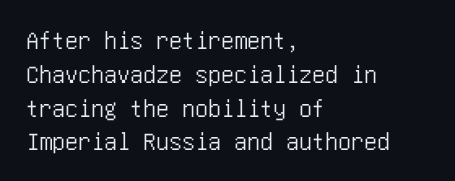
The ragged edge is on the right, which tells us the setting is flush left. How would I describe the line gaps? Plain and ordinary. This is the regular roman posture of the typeface. Only glyphs here, with clear space below each row.
